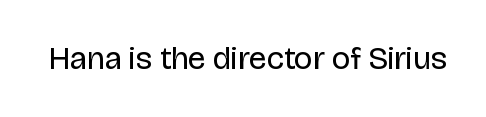
Q: Is the text bold? A: No.
Q: Is the text italic (slanted)? A: No, it is upright.
Q: Is the typeface a serif or a sans-serif typeface? A: Sans-serif.
Q: Is the text underlined? A: No.
Q: Is the spacing between letters normal or unusually wide? A: Normal.
Q: Width (condensed, normal, or wide)? A: Normal.
Q: Stroke contrast? A: Low.
Q: x-height? A: Large.
Q: Monospaced? A: No.
